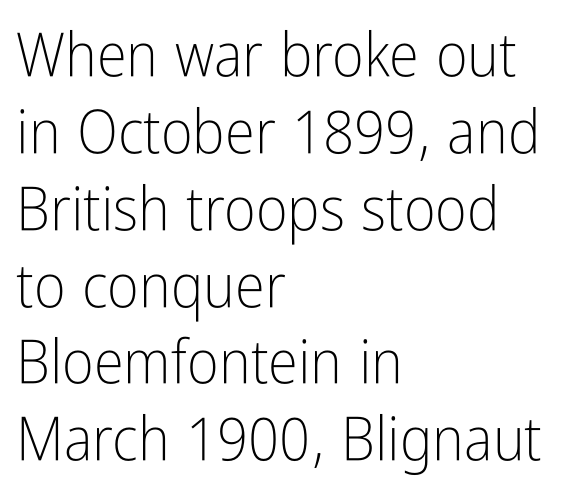
Q: Is the text bold? A: No.
Q: Is the text italic (slanted)? A: No, it is upright.
Q: Is the typeface a serif or a sans-serif typeface? A: Sans-serif.
Q: Is the text underlined? A: No.
Q: How is the paragraph aligned? A: Left-aligned.
Q: Is the spacing between letters normal or unusually wide? A: Normal.
Q: Is the spacing between lines tight, normal or loose? A: Normal.
Q: Width (condensed, normal, or wide)? A: Condensed.
Q: Stroke contrast? A: Low.
Q: x-height? A: Medium.
Q: Monospaced? A: No.
